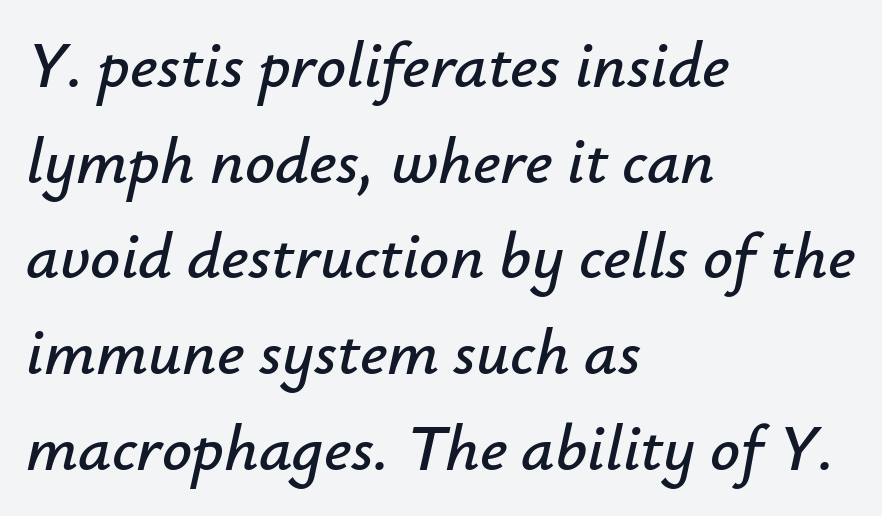
Q: Is the text italic (slanted)? A: Yes, it leans right by about 12 degrees.
Q: Is the text underlined? A: No.
Q: How is the paragraph aligned? A: Left-aligned.
Q: Is the spacing between letters normal or unusually wide? A: Normal.
Q: Is the spacing between lines tight, normal or loose? A: Normal.
Q: Width (condensed, normal, or wide)? A: Normal.
Q: Stroke contrast? A: Low.
Q: x-height? A: Small.
Q: Monospaced? A: No.
